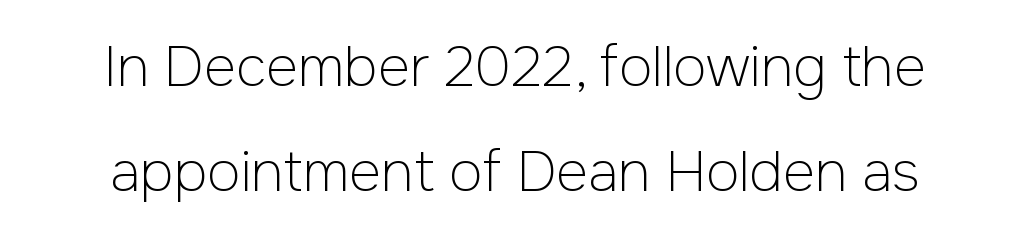
{"serif": "no", "italic": "no", "bold": "no", "weight": "light", "width": "normal", "stroke_contrast": "low", "x_height": "medium", "monospaced": "no", "underline": "no", "line_spacing": "loose", "line_spacing_ratio": 1.91, "letter_spacing": "normal", "letter_spacing_em": 0.0, "glyph_px": 55}
